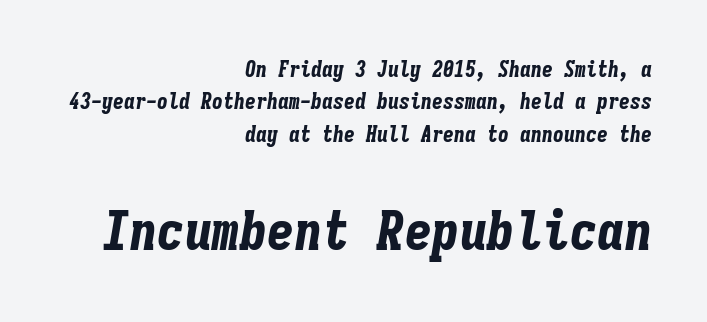
Notice how the stems are inclined rather than vertical — that's the hallmark of italics. The type is set solid horizontally, with unmodified tracking. Successive baselines arrive at the customary interval. Every letter is thick-stroked: bold, no question.
